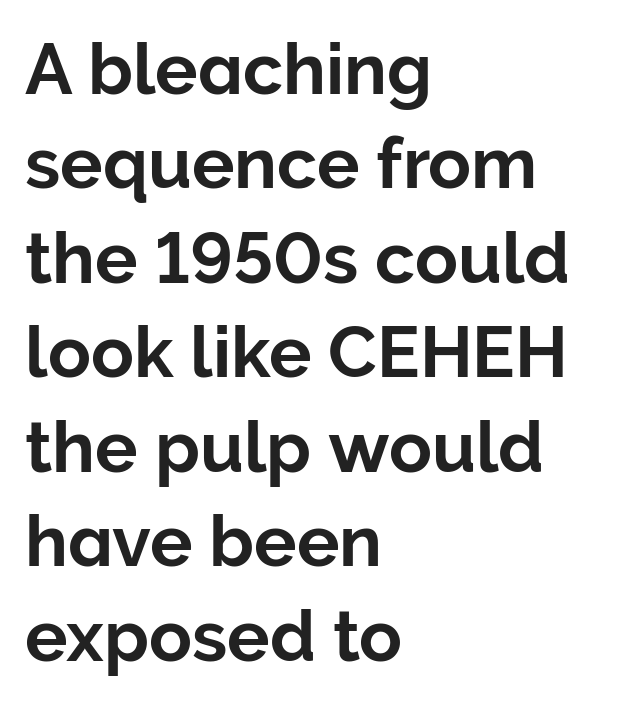
Q: Is the text italic (slanted)? A: No, it is upright.
Q: Is the typeface a serif or a sans-serif typeface? A: Sans-serif.
Q: Is the text underlined? A: No.
Q: How is the paragraph aligned? A: Left-aligned.
Q: Is the spacing between letters normal or unusually wide? A: Normal.
Q: Is the spacing between lines tight, normal or loose? A: Normal.
Q: Width (condensed, normal, or wide)? A: Normal.
Q: Stroke contrast? A: Low.
Q: x-height? A: Medium.
Q: Monospaced? A: No.
